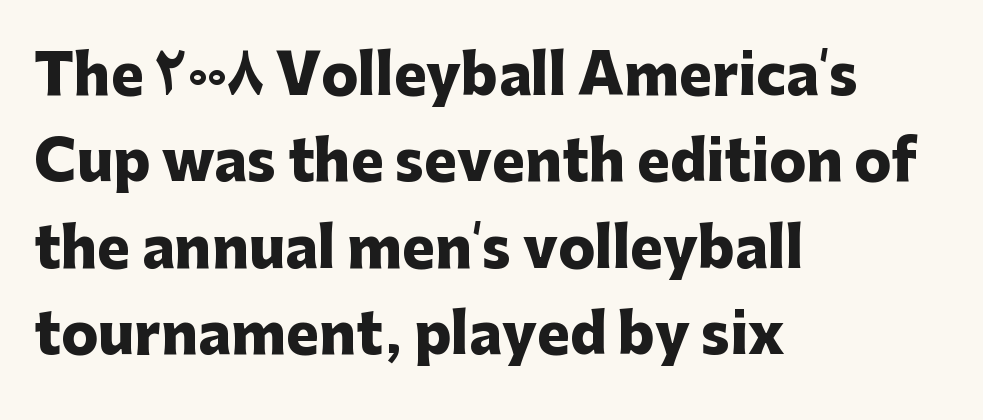
The image shows 55 px heavy sans-serif type, upright; set left-aligned, normal line spacing (1.57x), normal letter spacing, not underlined; low stroke contrast and a medium x-height.
